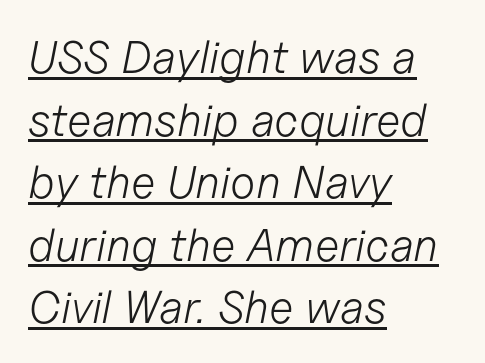
{"italic": "yes", "lean": "right", "slant_degrees": 11, "bold": "no", "weight": "light", "width": "normal", "stroke_contrast": "low", "x_height": "medium", "monospaced": "no", "underline": "yes", "align": "left", "line_spacing": "normal", "line_spacing_ratio": 1.36, "letter_spacing": "normal", "letter_spacing_em": 0.0, "glyph_px": 46}
